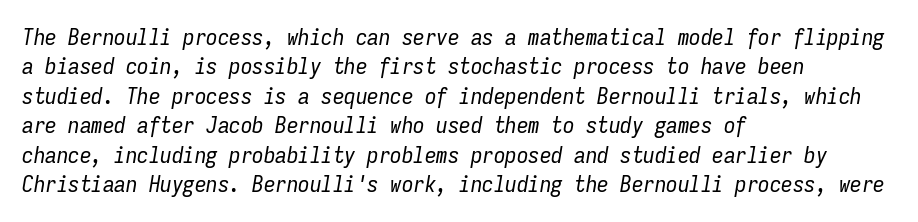
The image shows 23 px text type, italic (leaning right); set left-aligned, normal line spacing (1.28x), normal letter spacing, not underlined.
